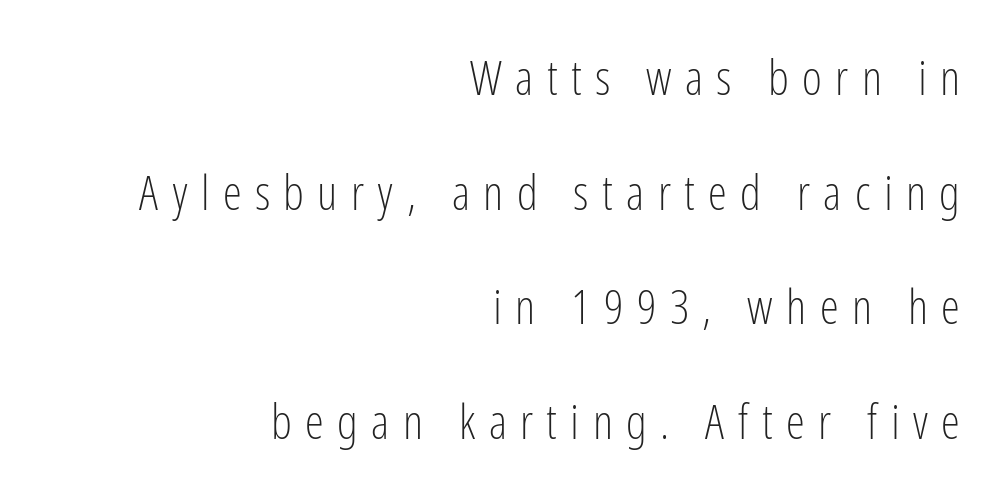
{"serif": "no", "italic": "no", "bold": "no", "weight": "light", "width": "condensed", "stroke_contrast": "low", "x_height": "medium", "monospaced": "no", "underline": "no", "align": "right", "line_spacing": "loose", "line_spacing_ratio": 2.39, "letter_spacing": "wide", "letter_spacing_em": 0.28, "glyph_px": 48}
